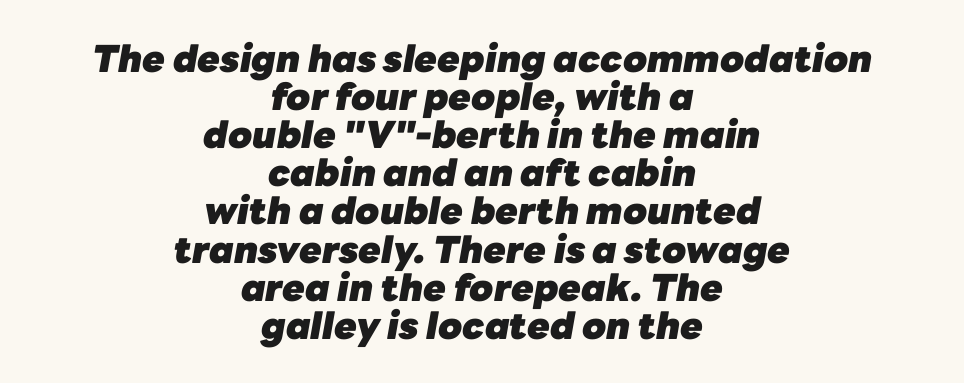
The image shows 37 px heavy type, italic (leaning right); set centered, tight line spacing (1.03x), normal letter spacing, not underlined; low stroke contrast and a medium x-height.
